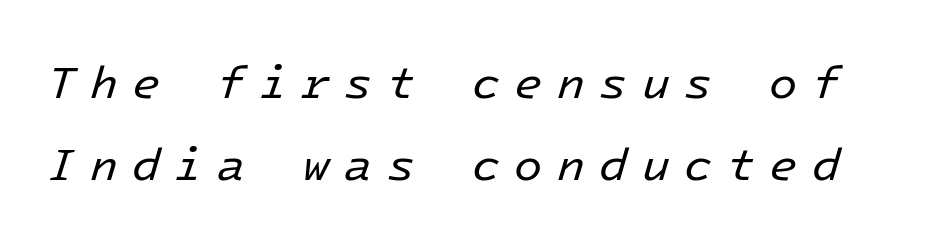
The type is letterspaced generously, with wide tracking. Underline: absent. No extra ink here — the face is not bold. Rendered with sloped, italic letterforms.
